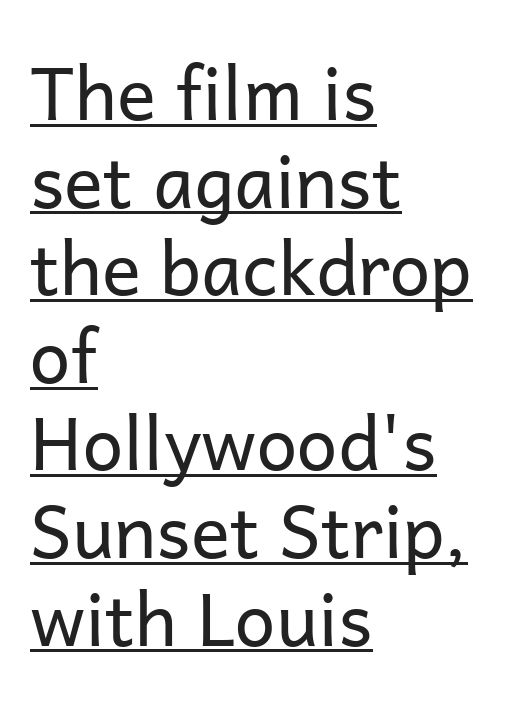
The image shows 73 px regular-weight sans-serif type, upright; set left-aligned, line spacing 1.2x, normal letter spacing, underlined; low stroke contrast and a medium x-height.
